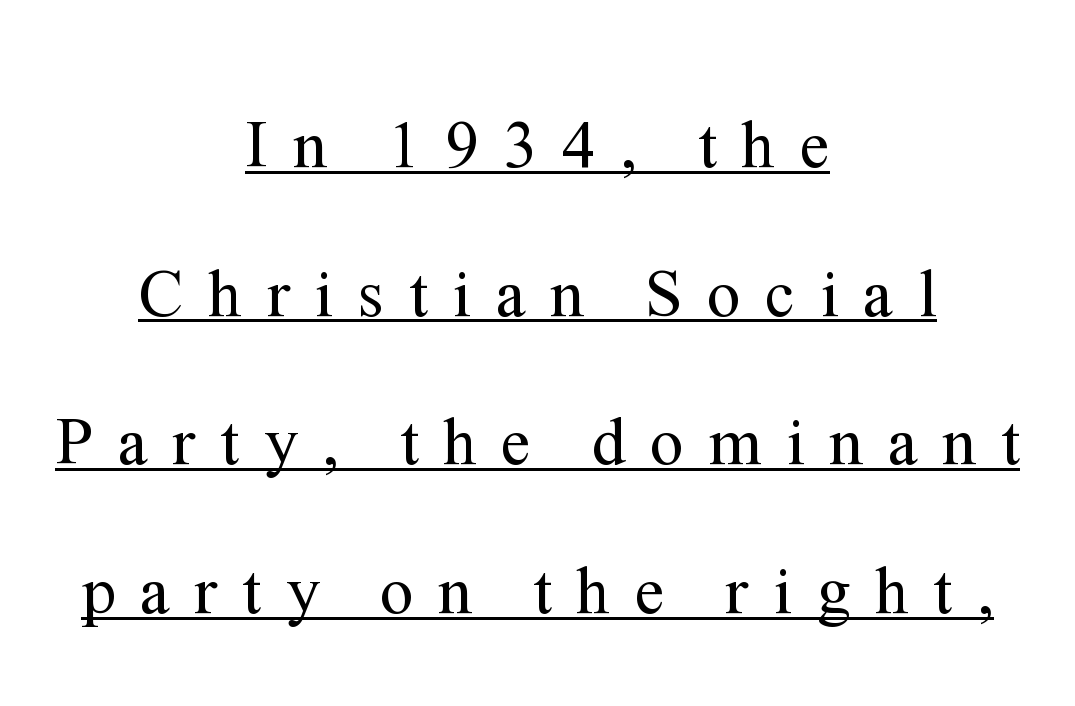
Q: Is the text bold? A: No.
Q: Is the text italic (slanted)? A: No, it is upright.
Q: Is the typeface a serif or a sans-serif typeface? A: Serif.
Q: Is the text underlined? A: Yes.
Q: How is the paragraph aligned? A: Centered.
Q: Is the spacing between letters normal or unusually wide? A: Unusually wide.
Q: Is the spacing between lines tight, normal or loose? A: Loose.
Q: Width (condensed, normal, or wide)? A: Normal.
Q: Stroke contrast? A: Medium.
Q: x-height? A: Medium.
Q: Monospaced? A: No.
